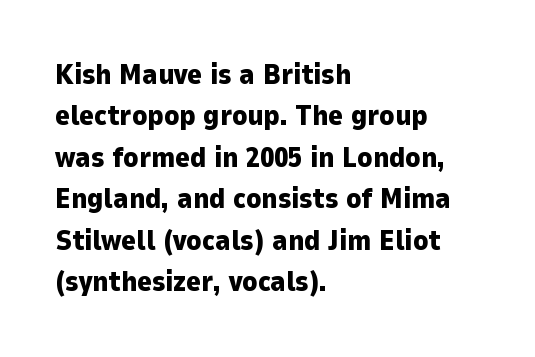
{"serif": "no", "italic": "no", "bold": "yes", "weight": "heavy", "width": "normal", "stroke_contrast": "low", "x_height": "medium", "monospaced": "no", "underline": "no", "align": "left", "line_spacing": "normal", "line_spacing_ratio": 1.48, "letter_spacing": "normal", "letter_spacing_em": 0.0, "glyph_px": 28}
